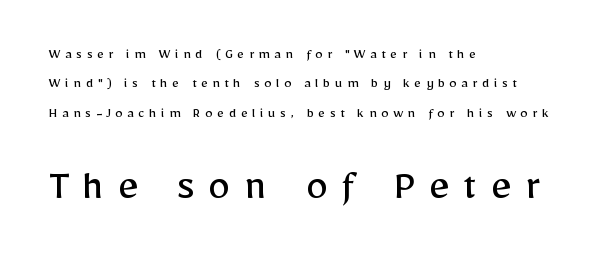
The image shows 45 px regular-weight sans-serif type, upright; set left-aligned, loose line spacing (1.96x), unusually wide letter spacing (+0.3 em), not underlined; the second (bottom) block is 3.0x larger; low stroke contrast and a medium x-height.
